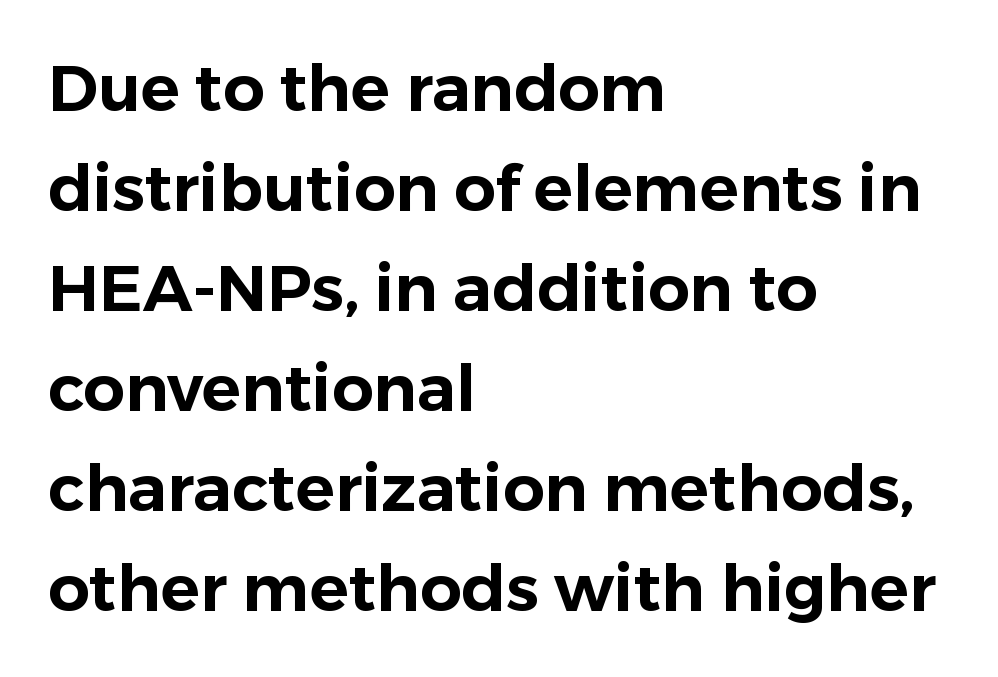
The image shows 65 px sans-serif type, upright; set left-aligned, normal line spacing (1.54x), normal letter spacing, not underlined; low stroke contrast and a medium x-height.
